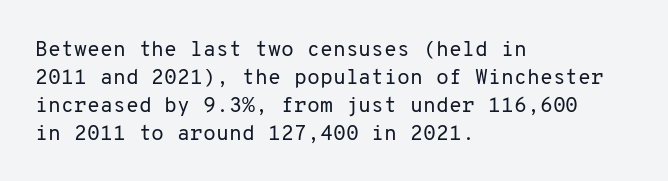
{"italic": "no", "bold": "no", "underline": "no", "align": "left", "line_spacing": "normal", "line_spacing_ratio": 1.33, "letter_spacing": "normal", "letter_spacing_em": 0.0, "glyph_px": 21}
